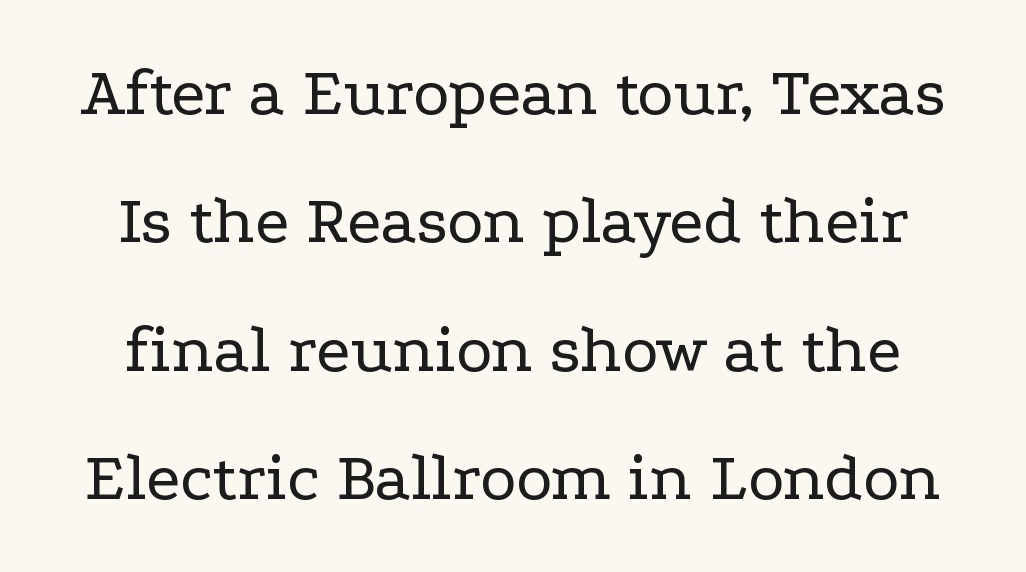
The specimen reads as upright at a glance. Spacing between characters is what you'd get straight out of the box. Regarding serifs, this sample has them. These glyphs show unthickened strokes, regular width or finer.
